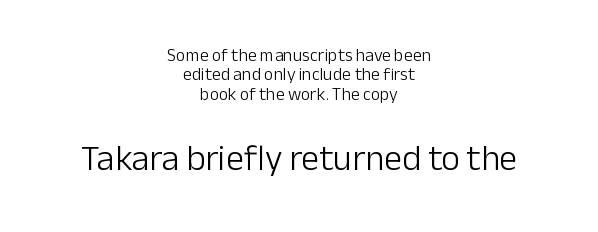
Q: Is the text bold? A: No.
Q: Is the text italic (slanted)? A: No, it is upright.
Q: Is the typeface a serif or a sans-serif typeface? A: Sans-serif.
Q: Is the text underlined? A: No.
Q: How is the paragraph aligned? A: Centered.
Q: Is the spacing between letters normal or unusually wide? A: Normal.
Q: Is the spacing between lines tight, normal or loose? A: Tight.
Q: Which block of text is set in a larger size, the first (top) or the second (bottom)? A: The second (bottom) one.
Q: Width (condensed, normal, or wide)? A: Normal.
Q: Stroke contrast? A: Low.
Q: x-height? A: Medium.
Q: Monospaced? A: No.
